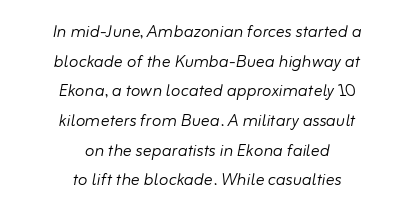
Q: Is the text bold? A: No.
Q: Is the text italic (slanted)? A: Yes, it leans right by about 10 degrees.
Q: Is the text underlined? A: No.
Q: How is the paragraph aligned? A: Centered.
Q: Is the spacing between letters normal or unusually wide? A: Normal.
Q: Is the spacing between lines tight, normal or loose? A: Normal.
